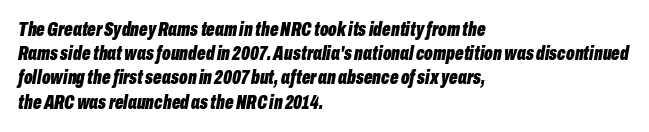
Q: Is the text bold? A: Yes.
Q: Is the text italic (slanted)? A: Yes, it leans right by about 10 degrees.
Q: Is the text underlined? A: No.
Q: How is the paragraph aligned? A: Left-aligned.
Q: Is the spacing between letters normal or unusually wide? A: Normal.
